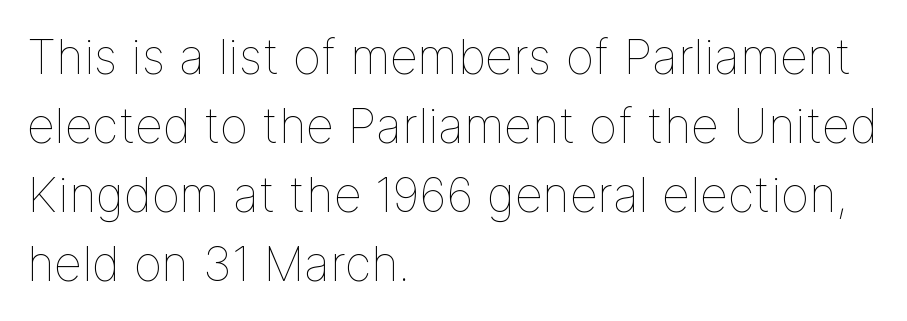
{"italic": "no", "bold": "no", "weight": "thin", "width": "normal", "stroke_contrast": "low", "x_height": "medium", "monospaced": "no", "underline": "no", "align": "left", "line_spacing": "normal", "line_spacing_ratio": 1.44, "letter_spacing": "normal", "letter_spacing_em": 0.0, "glyph_px": 48}
